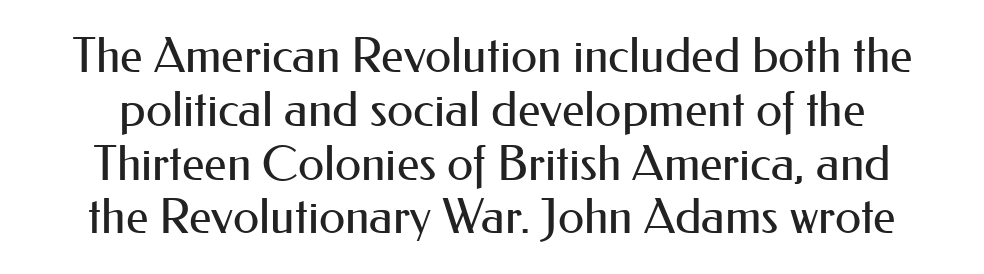
Q: Is the text bold? A: No.
Q: Is the text italic (slanted)? A: No, it is upright.
Q: Is the typeface a serif or a sans-serif typeface? A: Sans-serif.
Q: Is the text underlined? A: No.
Q: Is the spacing between letters normal or unusually wide? A: Normal.
Q: Is the spacing between lines tight, normal or loose? A: Tight.
Q: Width (condensed, normal, or wide)? A: Normal.
Q: Stroke contrast? A: Medium.
Q: x-height? A: Small.
Q: Monospaced? A: No.
